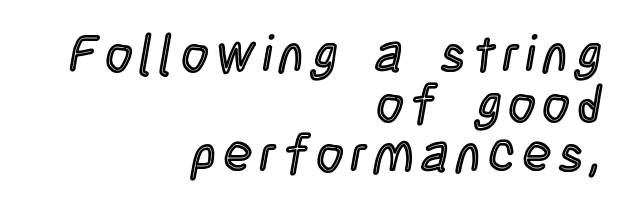
{"width": "condensed", "x_height": "large", "monospaced": "no", "underline": "no", "align": "right", "line_spacing": "tight", "line_spacing_ratio": 0.96, "glyph_px": 52}
